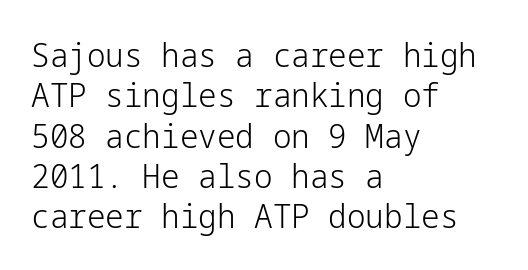
Q: Is the text bold? A: No.
Q: Is the text italic (slanted)? A: No, it is upright.
Q: Is the typeface a serif or a sans-serif typeface? A: Sans-serif.
Q: Is the text underlined? A: No.
Q: How is the paragraph aligned? A: Left-aligned.
Q: Is the spacing between letters normal or unusually wide? A: Normal.
Q: Width (condensed, normal, or wide)? A: Normal.
Q: Stroke contrast? A: Low.
Q: x-height? A: Medium.
